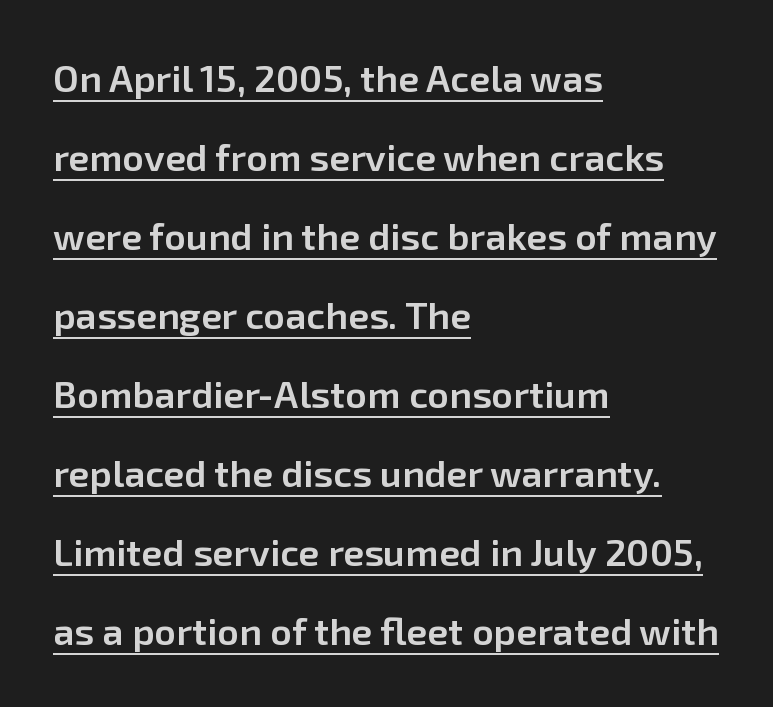
What's the leading like? Stretched, with rows far apart. No feet cap the strokes, marking this as sans-serif type. The rendering uses a semibold face; strokes are thickened but not to full bold. Each word holds together tightly as a unit, with standard inter-letter gaps. The words here are underlined.
